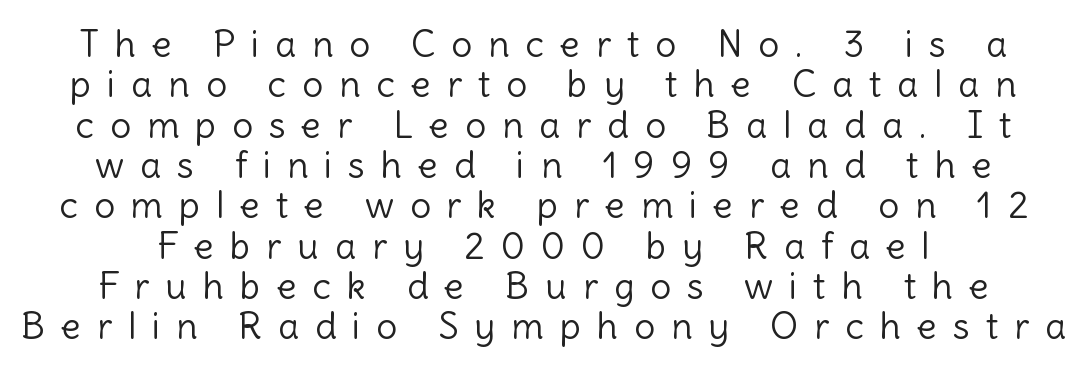
{"serif": "no", "italic": "no", "bold": "no", "weight": "light", "width": "normal", "x_height": "medium", "monospaced": "no", "underline": "no", "line_spacing": "tight", "line_spacing_ratio": 1.09, "letter_spacing": "wide", "letter_spacing_em": 0.43, "glyph_px": 37}
